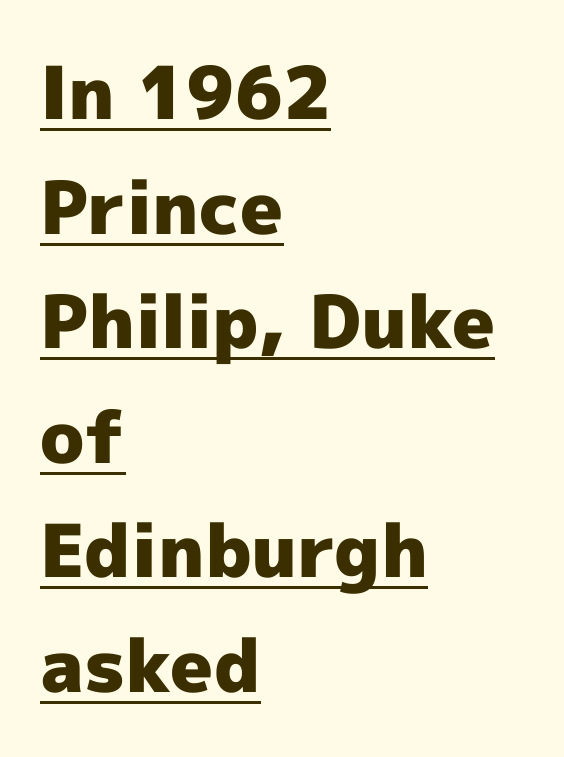
{"serif": "no", "italic": "no", "bold": "yes", "weight": "heavy", "width": "normal", "x_height": "medium", "monospaced": "no", "underline": "yes", "align": "left", "line_spacing": "normal", "line_spacing_ratio": 1.57, "letter_spacing": "normal", "letter_spacing_em": 0.0, "glyph_px": 73}
